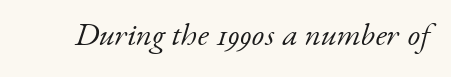
Small tapered or slab feet sit at the stroke ends, so this counts as serif. Underlining? Definitely not there. Weight: not bold — regular or lighter. Tracking here is standard; glyphs follow each other at the usual distance. This sample has the flowing, uneven cadence of proportional lettering.
